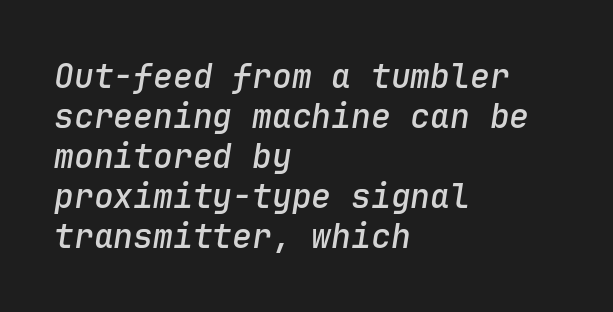
Notice how the stems are inclined rather than vertical — that's the hallmark of italics. If you drew a ruler down the left edge, every line would touch it. Spacing verdict: monospaced, one width for all characters. The passage shown is not underscored anywhere. Students, note that the glyphs here touch the page at normal intervals.
